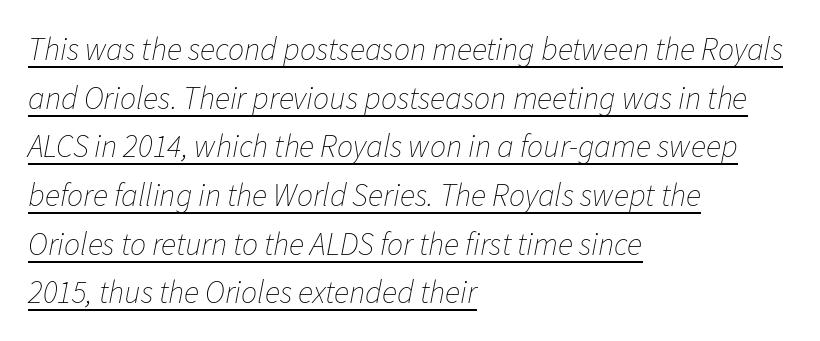
{"italic": "yes", "lean": "right", "slant_degrees": 11, "bold": "no", "weight": "thin", "width": "normal", "stroke_contrast": "low", "x_height": "medium", "monospaced": "no", "underline": "yes", "align": "left", "line_spacing": "normal", "line_spacing_ratio": 1.52, "letter_spacing": "normal", "letter_spacing_em": 0.0, "glyph_px": 32}
